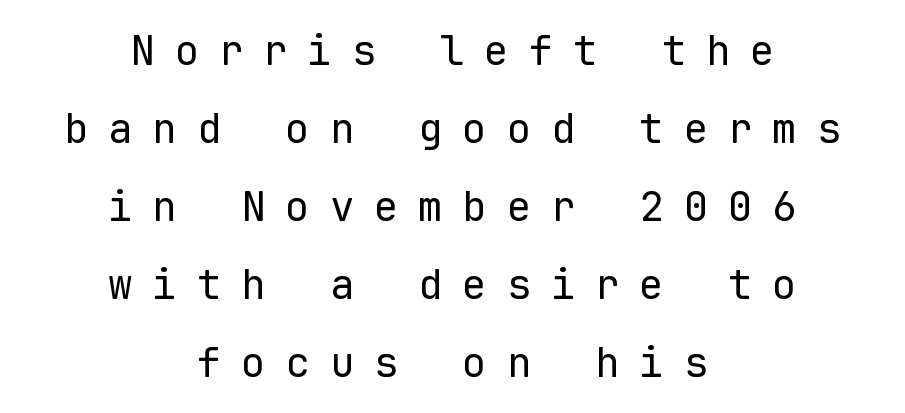
The image shows 41 px regular-weight sans-serif type, upright, monospaced; set centered, loose line spacing (1.9x), unusually wide letter spacing (+0.48 em), not underlined; low stroke contrast and a medium x-height.
